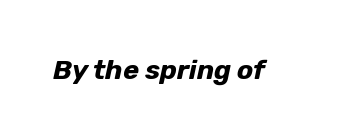
Bold? Absolutely — the strokes are thick and heavy. Rule under the text: the space is simply empty. Students, note that the glyphs here touch the page at normal intervals. You can tell it's italic because the verticals aren't actually vertical.
